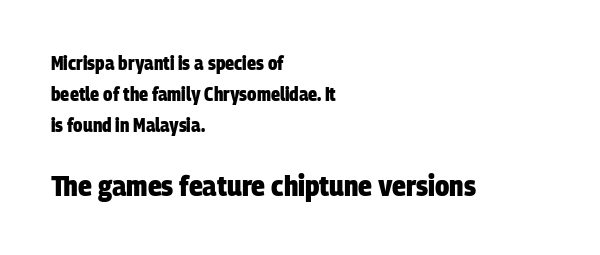
{"serif": "no", "bold": "yes", "weight": "heavy", "width": "condensed", "stroke_contrast": "low", "x_height": "large", "monospaced": "no", "underline": "no", "align": "left", "line_spacing": "normal", "line_spacing_ratio": 1.63, "letter_spacing": "normal", "letter_spacing_em": 0.0, "larger_block": "second", "size_ratio": 1.53, "glyph_px": 29}
